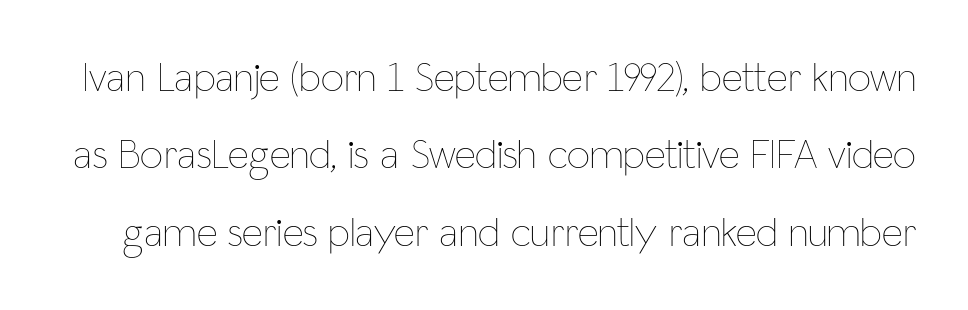
The image shows 41 px thin, condensed type, upright; set line spacing 1.89x, normal letter spacing, not underlined; low stroke contrast and a medium x-height.
